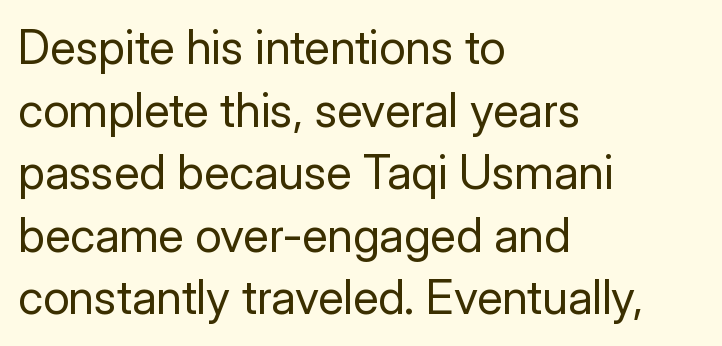
{"serif": "no", "italic": "no", "bold": "no", "weight": "regular", "width": "normal", "stroke_contrast": "low", "x_height": "medium", "monospaced": "no", "underline": "no", "align": "left", "line_spacing": "normal", "line_spacing_ratio": 1.33, "letter_spacing": "normal", "letter_spacing_em": 0.0, "glyph_px": 47}
